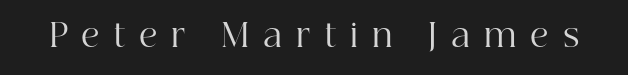
Q: Is the text bold? A: No.
Q: Is the text italic (slanted)? A: No, it is upright.
Q: Is the typeface a serif or a sans-serif typeface? A: Serif.
Q: Is the text underlined? A: No.
Q: Is the spacing between letters normal or unusually wide? A: Unusually wide.
Q: Width (condensed, normal, or wide)? A: Normal.
Q: Stroke contrast? A: High.
Q: x-height? A: Medium.
Q: Monospaced? A: No.
